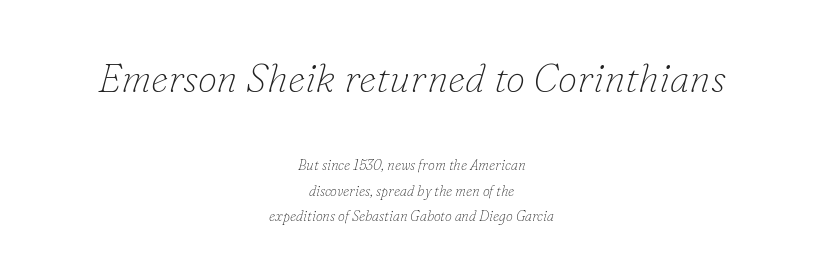
Q: Is the text bold? A: No.
Q: Is the text italic (slanted)? A: Yes, it leans right by about 16 degrees.
Q: Is the typeface a serif or a sans-serif typeface? A: Serif.
Q: Is the text underlined? A: No.
Q: How is the paragraph aligned? A: Centered.
Q: Is the spacing between letters normal or unusually wide? A: Normal.
Q: Which block of text is set in a larger size, the first (top) or the second (bottom)? A: The first (top) one.
Q: Width (condensed, normal, or wide)? A: Normal.
Q: Stroke contrast? A: Low.
Q: x-height? A: Small.
Q: Monospaced? A: No.
